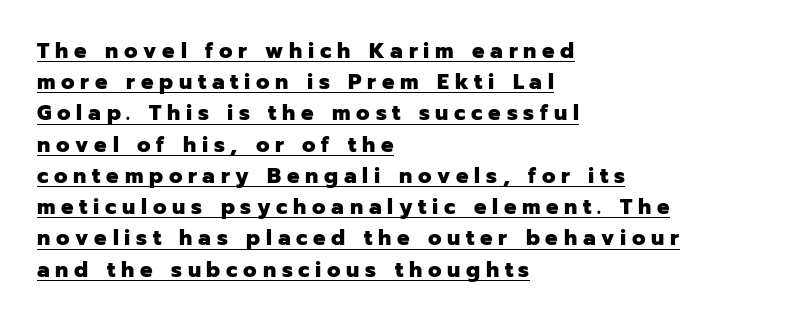
{"italic": "no", "bold": "yes", "underline": "yes", "align": "left", "line_spacing": "normal", "line_spacing_ratio": 1.42, "letter_spacing": "wide", "letter_spacing_em": 0.26, "glyph_px": 22}
